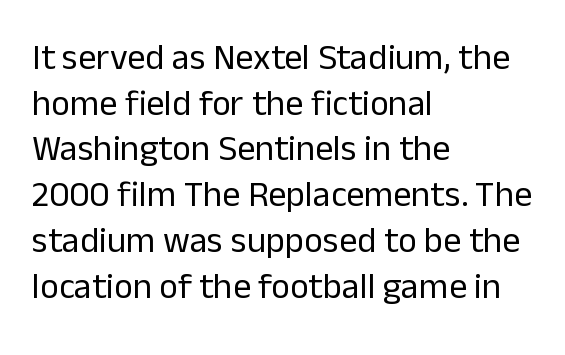
Q: Is the text bold? A: No.
Q: Is the text italic (slanted)? A: No, it is upright.
Q: Is the typeface a serif or a sans-serif typeface? A: Sans-serif.
Q: Is the text underlined? A: No.
Q: How is the paragraph aligned? A: Left-aligned.
Q: Is the spacing between letters normal or unusually wide? A: Normal.
Q: Is the spacing between lines tight, normal or loose? A: Normal.
Q: Width (condensed, normal, or wide)? A: Normal.
Q: Stroke contrast? A: Low.
Q: x-height? A: Medium.
Q: Monospaced? A: No.
